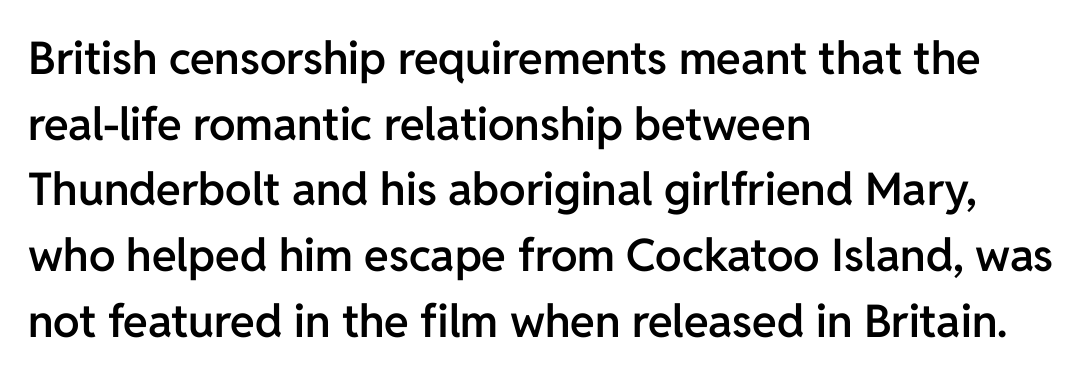
{"serif": "no", "italic": "no", "bold": "semi", "weight": "semibold", "width": "normal", "stroke_contrast": "low", "x_height": "medium", "monospaced": "no", "underline": "no", "align": "left", "line_spacing": "normal", "line_spacing_ratio": 1.46, "letter_spacing": "normal", "letter_spacing_em": 0.0, "glyph_px": 45}
